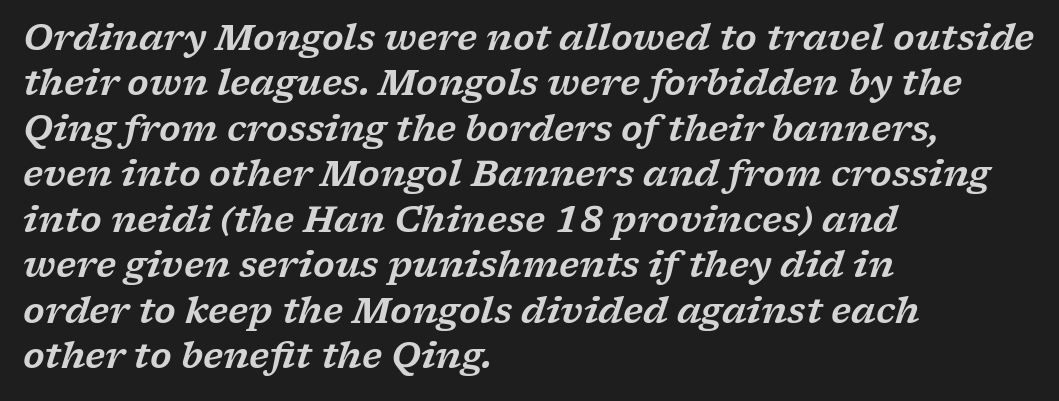
{"serif": "yes", "italic": "yes", "lean": "right", "slant_degrees": 17, "width": "wide", "stroke_contrast": "low", "x_height": "medium", "monospaced": "no", "underline": "no", "align": "left", "line_spacing": "normal", "line_spacing_ratio": 1.3, "letter_spacing": "normal", "letter_spacing_em": 0.0, "glyph_px": 35}
